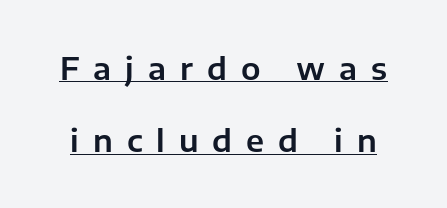
{"serif": "no", "italic": "no", "width": "normal", "stroke_contrast": "low", "x_height": "medium", "monospaced": "no", "underline": "yes", "line_spacing": "loose", "line_spacing_ratio": 2.33, "letter_spacing": "wide", "letter_spacing_em": 0.45, "glyph_px": 31}
